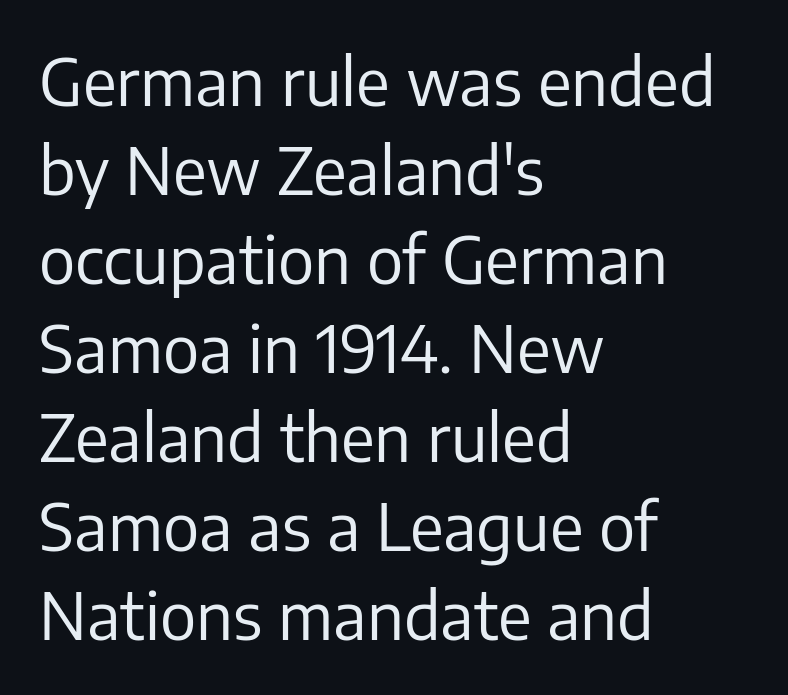
The image shows 65 px regular-weight sans-serif type, upright; set left-aligned, normal line spacing (1.37x), normal letter spacing, not underlined; low stroke contrast and a medium x-height.
